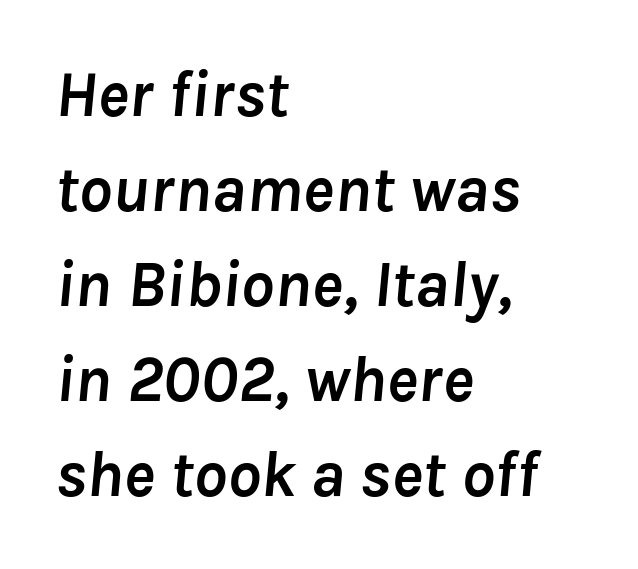
Spacing verdict: proportional, widths tailored to each character. Strokes here are thick enough to call this a true bold. A bare baseline throughout the passage. You can tell it's italic because the verticals aren't actually vertical. Notice how the passage keeps a crisp vertical edge on the left only. The gaps between neighbouring characters are ordinary and unremarkable.
